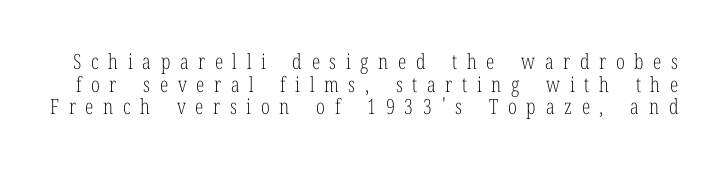
The image shows 21 px text type, upright; set tight line spacing (1.08x), unusually wide letter spacing (+0.46 em), not underlined.
